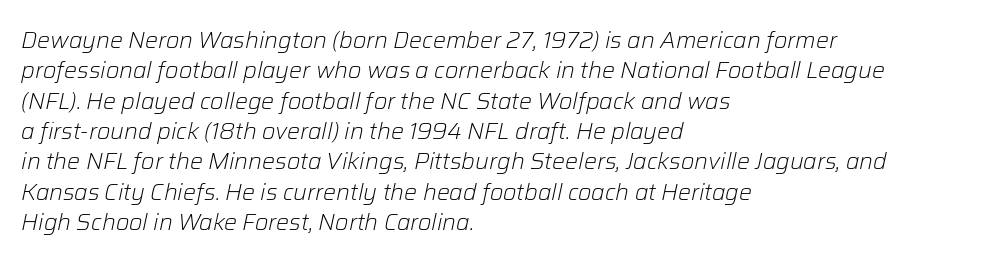
The image shows 23 px text type, italic (leaning right); set left-aligned, normal line spacing (1.32x), normal letter spacing, not underlined.
